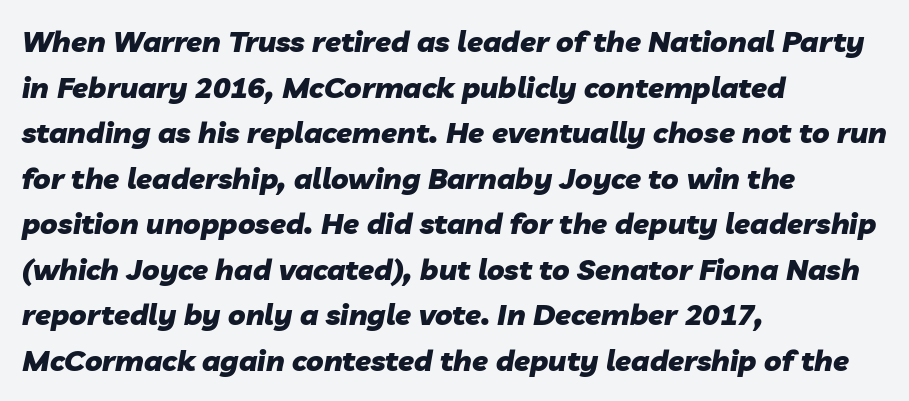
The image shows 29 px heavy type, italic (leaning right); set left-aligned, normal line spacing (1.57x), normal letter spacing, not underlined; low stroke contrast and a medium x-height.
